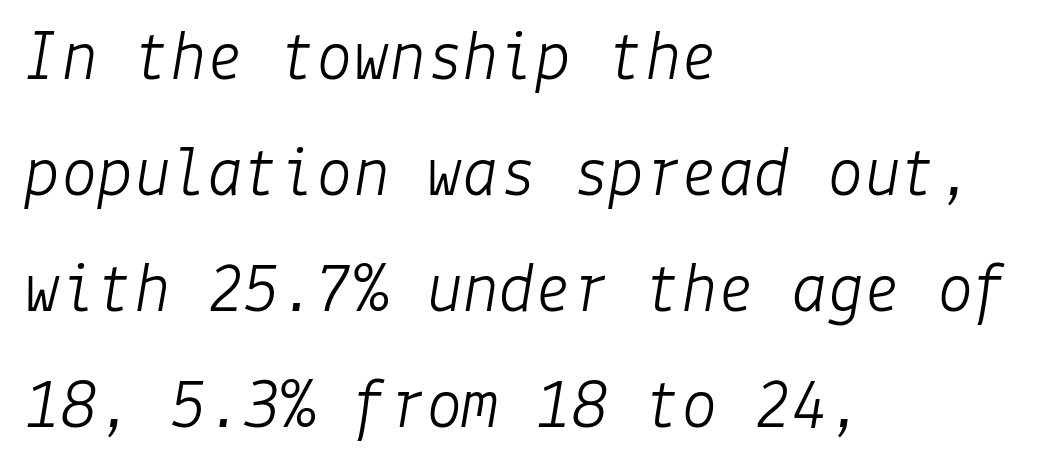
The typeface has the unassuming heft of standard copy or less. Default kerning and tracking; the words read as compact shapes. Leading matches the norm, producing a regular column. This sample is left-justified, so line endings fall wherever the words run out. Underline: absent. Yep, that's italic — everything's leaning.
